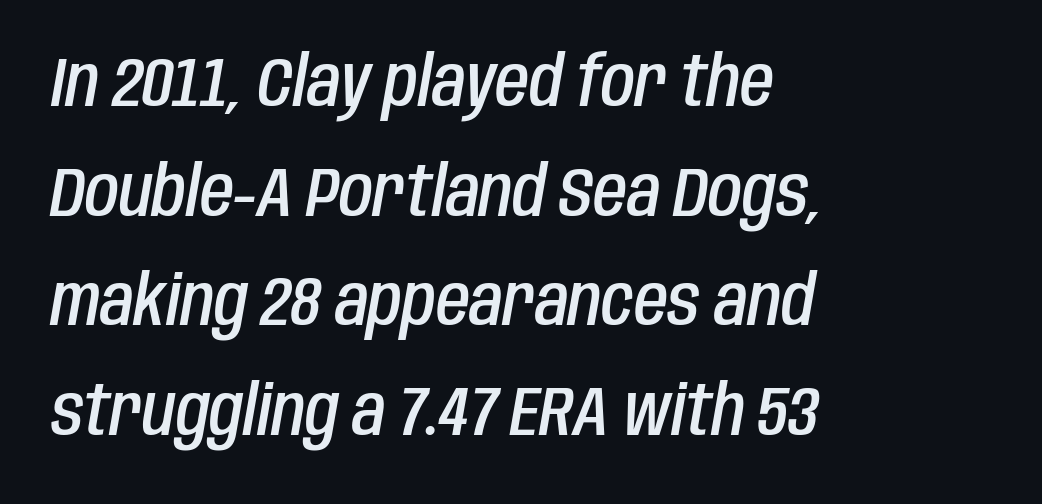
{"italic": "yes", "lean": "right", "slant_degrees": 10, "bold": "semi", "weight": "semibold", "width": "condensed", "stroke_contrast": "low", "x_height": "large", "monospaced": "no", "underline": "no", "align": "left", "line_spacing": "normal", "line_spacing_ratio": 1.59, "letter_spacing": "normal", "letter_spacing_em": 0.0, "glyph_px": 69}
